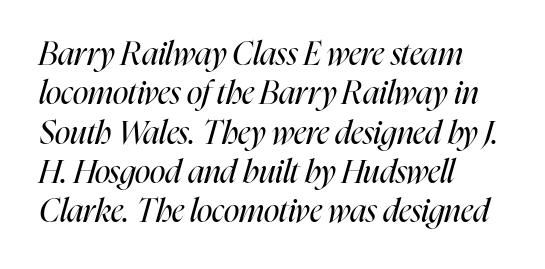
The image shows 32 px regular-weight, condensed type, italic (leaning right); set left-aligned, line spacing 1.23x, normal letter spacing, not underlined; high stroke contrast and a medium x-height.
